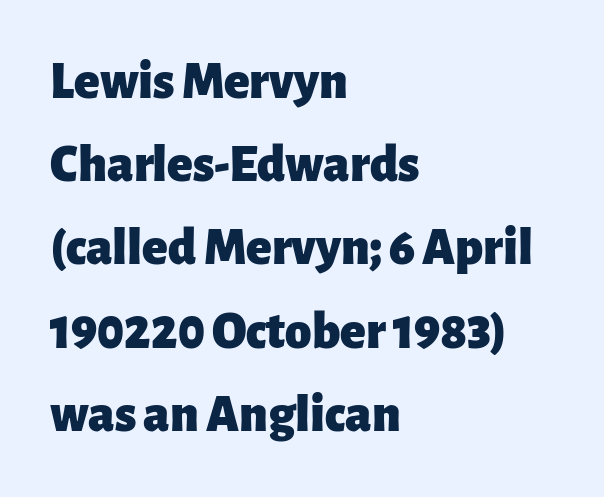
{"serif": "no", "italic": "no", "bold": "yes", "weight": "heavy", "width": "normal", "stroke_contrast": "low", "x_height": "medium", "monospaced": "no", "underline": "no", "align": "left", "line_spacing": "normal", "line_spacing_ratio": 1.57, "letter_spacing": "normal", "letter_spacing_em": 0.0, "glyph_px": 53}
